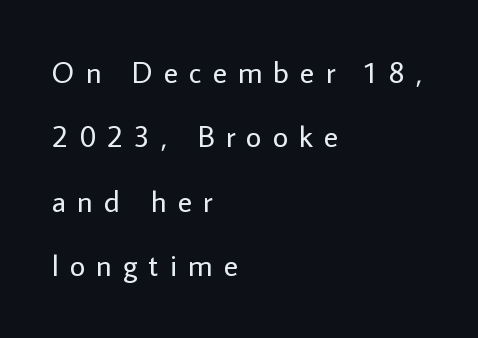
The designer went with a sans here, leaving each stem footless. Baseline-to-baseline distance is far greater than the letter height. The face used here is proportionally spaced, like ordinary book or web type. No letter is thick-stroked: the sample isn't bold.
